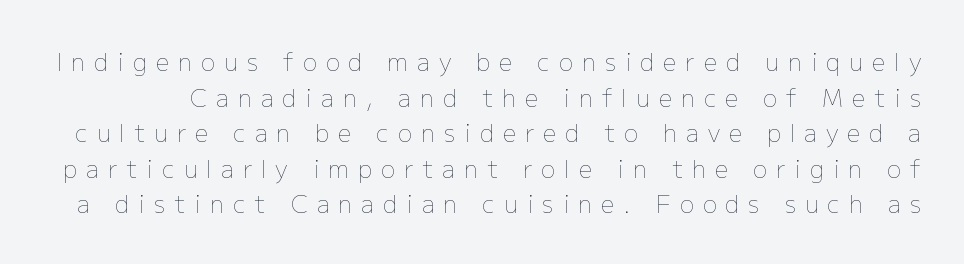
The image shows 24 px text type, upright; set normal line spacing (1.48x), unusually wide letter spacing (+0.37 em), not underlined.
